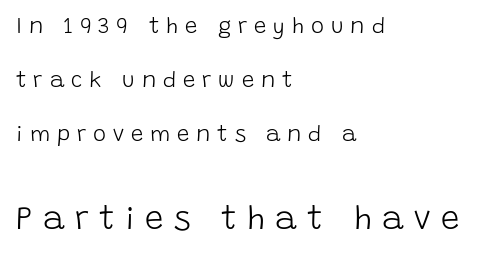
The weight would be labelled regular, book, light, or lighter still. Caption: multi-line text, flush left, ragged right. Every stem runs plumb, perpendicular to the baseline. The lines are spread far apart with generous leading. Looks like regular typesetting: each glyph gets only the width it needs.
